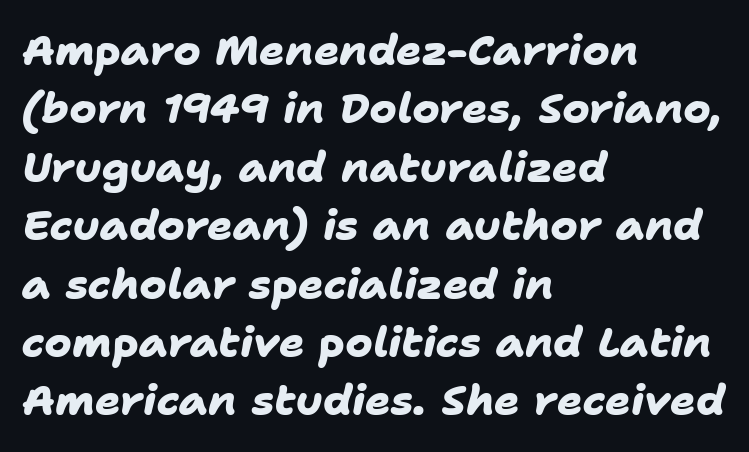
Q: Is the text bold? A: Yes.
Q: Is the typeface a serif or a sans-serif typeface? A: Sans-serif.
Q: Is the text underlined? A: No.
Q: How is the paragraph aligned? A: Left-aligned.
Q: Is the spacing between letters normal or unusually wide? A: Normal.
Q: Is the spacing between lines tight, normal or loose? A: Normal.
Q: Width (condensed, normal, or wide)? A: Normal.
Q: Stroke contrast? A: Low.
Q: x-height? A: Medium.
Q: Monospaced? A: No.
